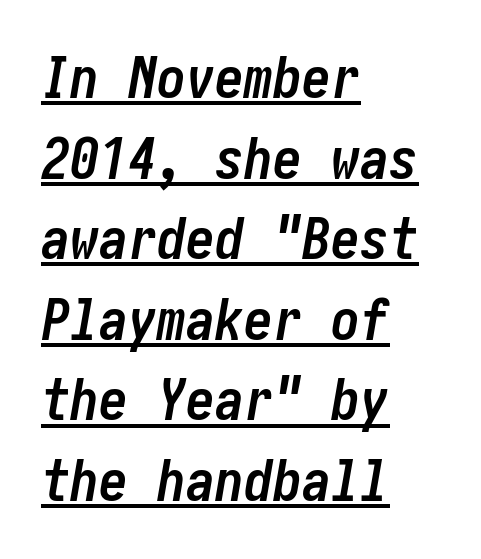
Evenly set lines give the paragraph a standard silhouette. Short note: letters normally spaced. Strong, thick strokes mark this as bold type. Layout note: lines flush left.
